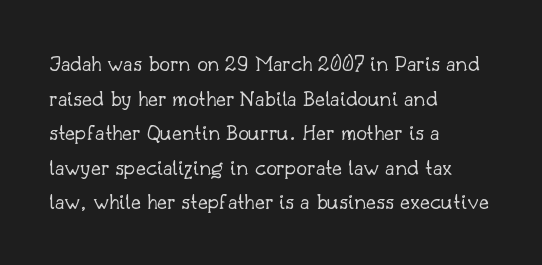
Regarding leading, the lines here are spaced in the standard way. The letters look calm and open, with moderate or lighter stems. Layout note: lines flush left. The rendering keeps characters at their native spacing. The lettering stays uniformly vertical, giving the passage a roman look. Underline: absent.
